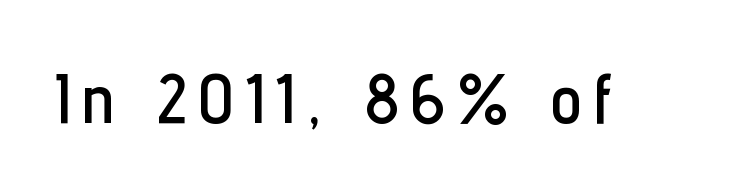
{"serif": "no", "italic": "no", "width": "condensed", "stroke_contrast": "low", "x_height": "medium", "monospaced": "no", "underline": "no", "glyph_px": 70}
